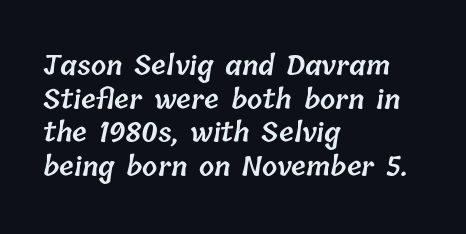
This rendering leaves character spacing at its baseline value. Students, this is semibold: more ink than regular, less than bold. If you drew a ruler down the left edge, every line would touch it. Leading: standard. The string is rendered with underlining switched off.
